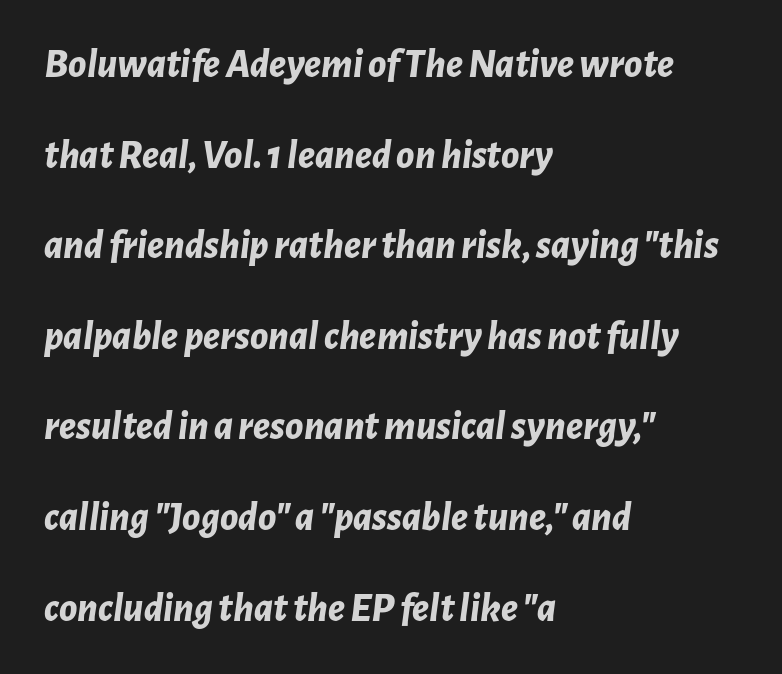
{"italic": "yes", "lean": "right", "slant_degrees": 7, "bold": "yes", "weight": "bold", "width": "normal", "stroke_contrast": "low", "x_height": "medium", "monospaced": "no", "underline": "no", "align": "left", "line_spacing": "loose", "line_spacing_ratio": 2.21, "letter_spacing": "normal", "letter_spacing_em": 0.0, "glyph_px": 41}
